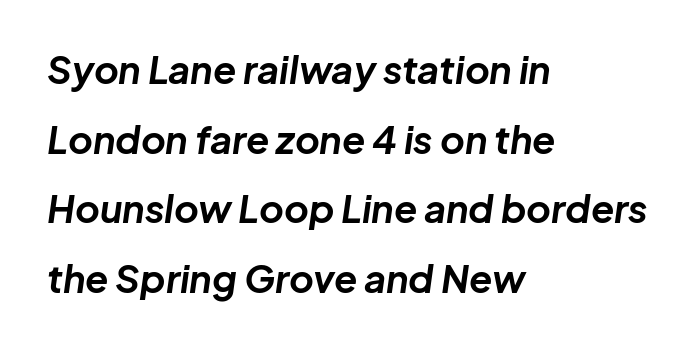
These lines stack with their left ends in a neat column. No extra tracking has been applied to these lines. Spacing verdict: proportional, widths tailored to each character. Each row of text sits above clean, open space. The typesetting leans heavy: a genuine bold.
